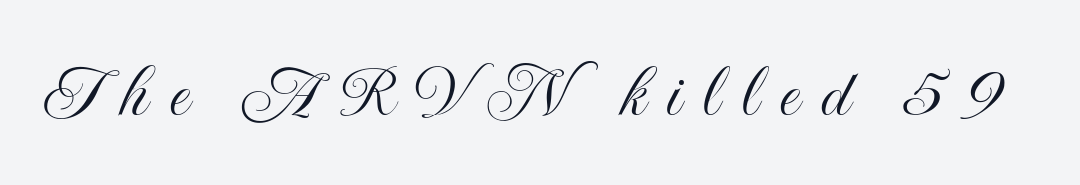
The image shows 78 px condensed type; set unusually wide letter spacing (+0.27 em), not underlined; a small x-height.
